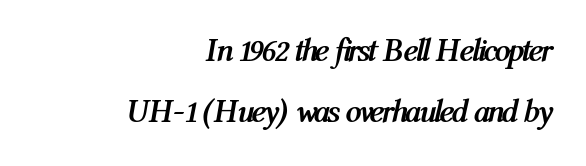
{"italic": "yes", "lean": "right", "slant_degrees": 12, "bold": "yes", "weight": "semibold", "width": "condensed", "stroke_contrast": "medium", "x_height": "medium", "monospaced": "no", "underline": "no", "align": "right", "line_spacing": "loose", "line_spacing_ratio": 1.92, "letter_spacing": "normal", "letter_spacing_em": 0.0, "glyph_px": 32}
